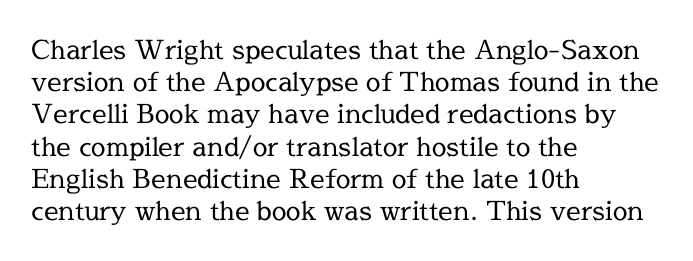
{"italic": "no", "bold": "no", "underline": "no", "align": "left", "line_spacing_ratio": 1.24, "letter_spacing": "normal", "letter_spacing_em": 0.0, "glyph_px": 26}
